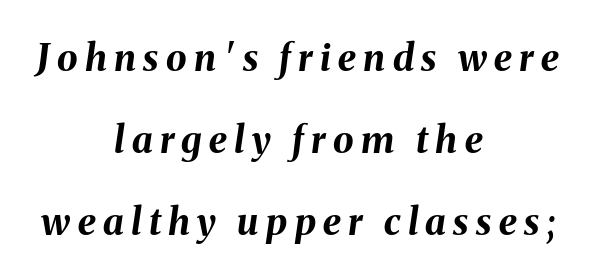
{"italic": "yes", "lean": "right", "slant_degrees": 8, "bold": "yes", "weight": "bold", "width": "normal", "stroke_contrast": "medium", "x_height": "medium", "monospaced": "no", "underline": "no", "align": "center", "line_spacing": "loose", "line_spacing_ratio": 2.21, "letter_spacing": "wide", "letter_spacing_em": 0.2, "glyph_px": 37}
